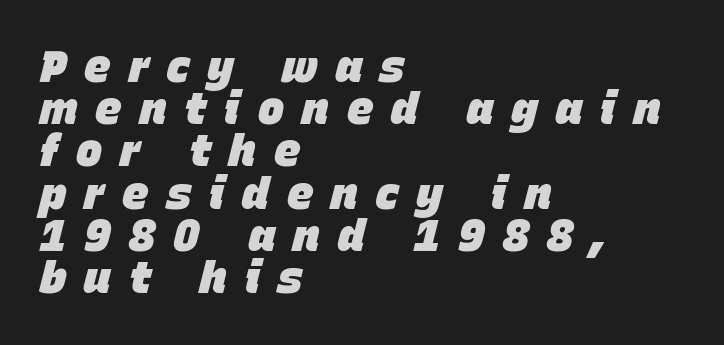
{"italic": "yes", "lean": "right", "slant_degrees": 15, "bold": "yes", "weight": "heavy", "width": "normal", "stroke_contrast": "low", "x_height": "large", "monospaced": "no", "underline": "no", "align": "left", "line_spacing": "tight", "line_spacing_ratio": 0.96, "letter_spacing": "wide", "letter_spacing_em": 0.41, "glyph_px": 44}
